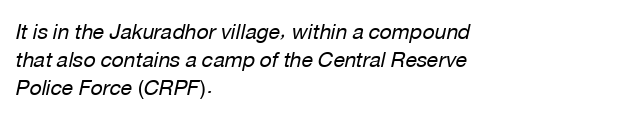
Q: Is the text bold? A: No.
Q: Is the text italic (slanted)? A: Yes, it leans right by about 12 degrees.
Q: Is the text underlined? A: No.
Q: How is the paragraph aligned? A: Left-aligned.
Q: Is the spacing between letters normal or unusually wide? A: Normal.
Q: Is the spacing between lines tight, normal or loose? A: Normal.
